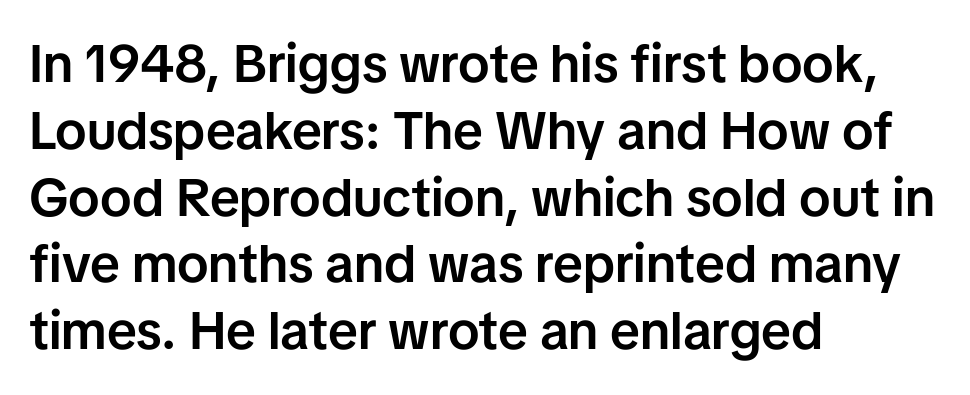
The image shows 53 px semibold sans-serif type, upright; set left-aligned, normal line spacing (1.26x), normal letter spacing, not underlined; low stroke contrast and a medium x-height.
